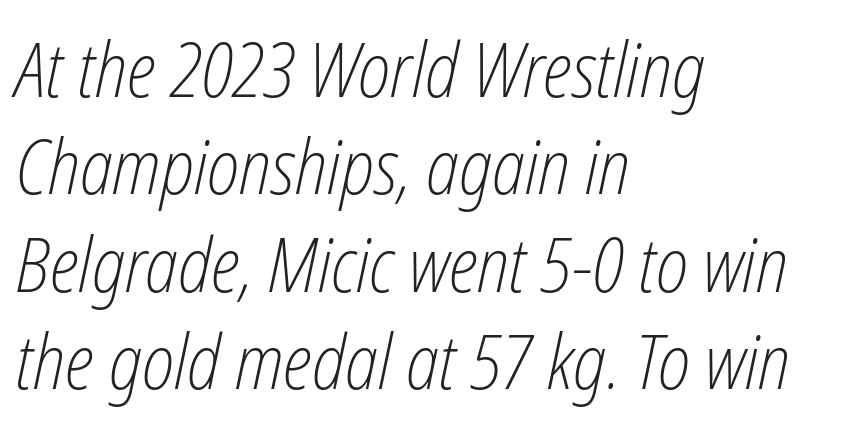
Where is the straight margin? On the left. Notice how the stems are inclined rather than vertical — that's the hallmark of italics. The face used here is proportionally spaced, like ordinary book or web type. Descenders are the only things crossing below the line.
